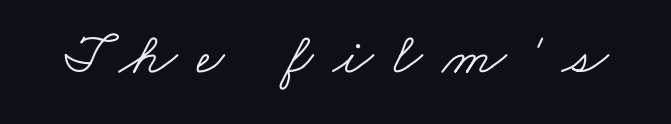
Q: Is the text bold? A: No.
Q: Is the typeface a serif or a sans-serif typeface? A: Serif.
Q: Is the text underlined? A: No.
Q: Is the spacing between letters normal or unusually wide? A: Unusually wide.
Q: Width (condensed, normal, or wide)? A: Wide.
Q: Stroke contrast? A: Low.
Q: x-height? A: Small.
Q: Monospaced? A: No.
